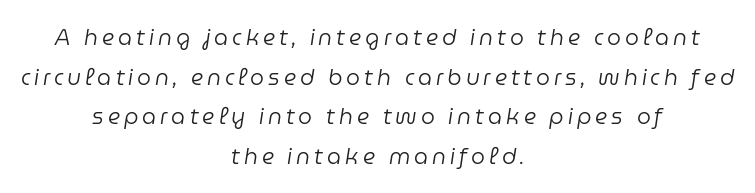
The image shows 22 px text type, italic (leaning right); set centered, line spacing 1.8x, not underlined.
